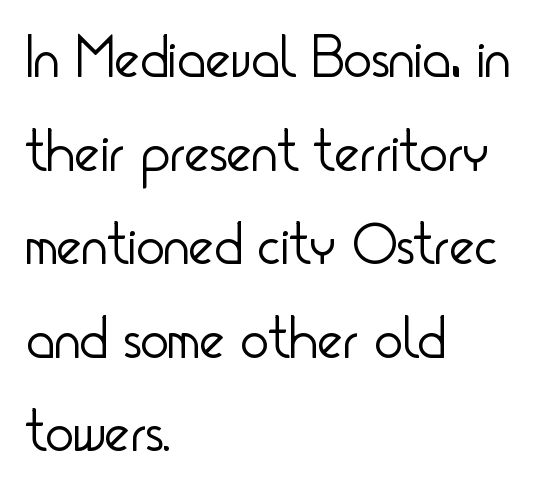
Q: Is the text bold? A: No.
Q: Is the text italic (slanted)? A: No, it is upright.
Q: Is the typeface a serif or a sans-serif typeface? A: Sans-serif.
Q: Is the text underlined? A: No.
Q: How is the paragraph aligned? A: Left-aligned.
Q: Is the spacing between letters normal or unusually wide? A: Normal.
Q: Is the spacing between lines tight, normal or loose? A: Normal.
Q: Width (condensed, normal, or wide)? A: Condensed.
Q: Stroke contrast? A: Low.
Q: x-height? A: Small.
Q: Monospaced? A: No.
